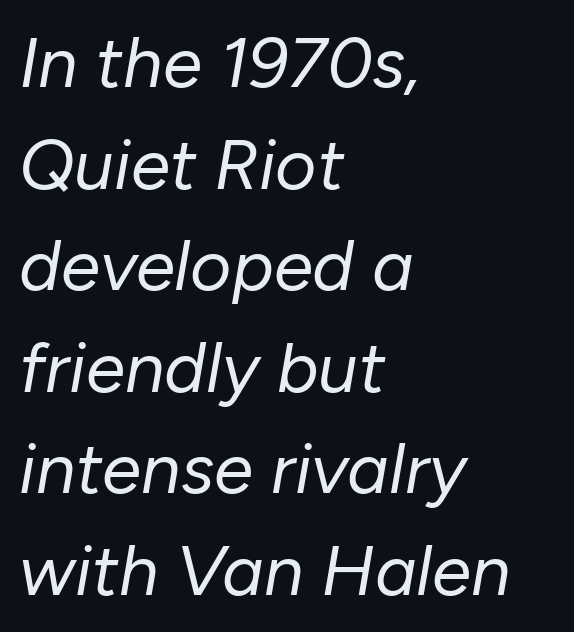
Character widths vary here, with narrow letters taking less room than wide ones. Each row of text sits above clean, open space. How would I describe the line gaps? Plain and ordinary. Rendered with sloped, italic letterforms. On a weight scale, this lands at 450 or below.
